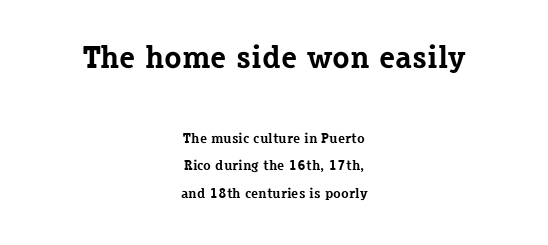
A bare baseline throughout the passage. The designer dialed line spacing up above the default. Character widths vary here, with narrow letters taking less room than wide ones. The axis of the letterforms is exactly vertical. Honestly, the letter spacing is just normal — you wouldn't notice it.
